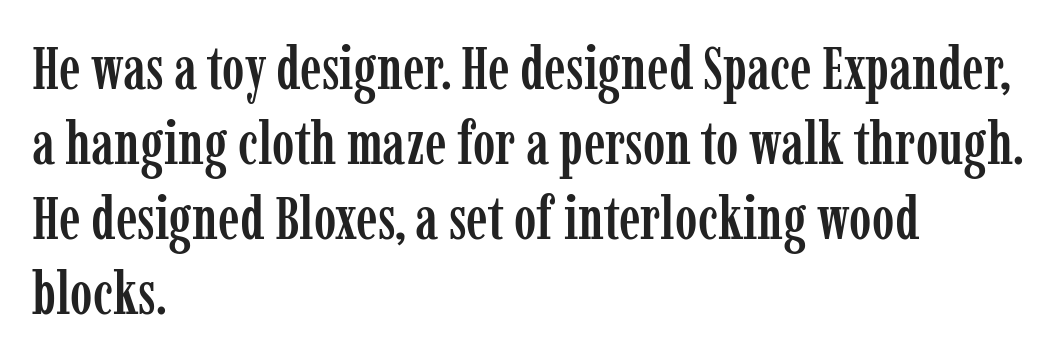
A classic flush-left, rag-right setting is used for this passage. Vertical spacing — default. Beneath every word, the page is bare. This sample uses a serif face. Designer's note — italics off, roman on. The rendering uses natural spacing where letterforms have individual widths.
